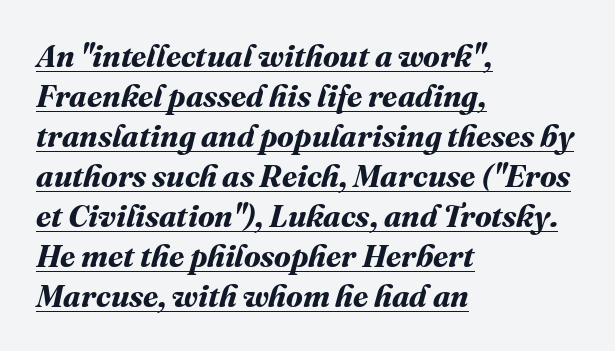
You can see a thin bar hugging the bottom of the glyphs. These words are printed bold, with thick strokes throughout. These lines sit exactly where default settings would place them. The passage shown is typed in a proportional face where columns would drift.
